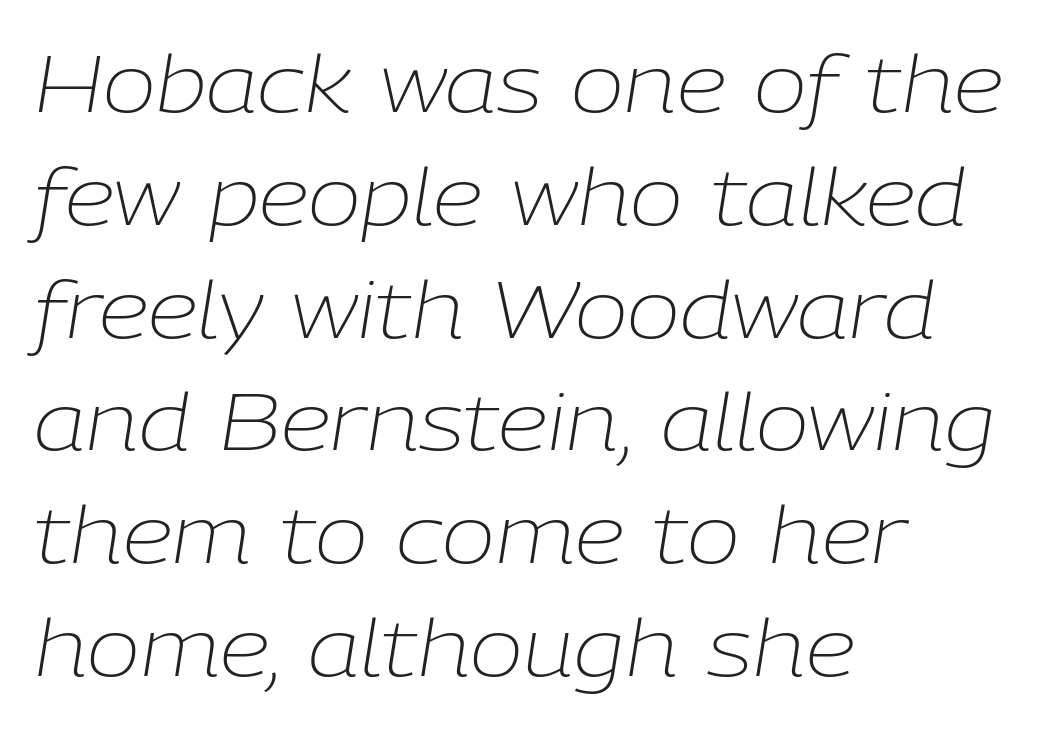
Q: Is the text bold? A: No.
Q: Is the text italic (slanted)? A: Yes, it leans right by about 9 degrees.
Q: Is the text underlined? A: No.
Q: How is the paragraph aligned? A: Left-aligned.
Q: Is the spacing between letters normal or unusually wide? A: Normal.
Q: Is the spacing between lines tight, normal or loose? A: Normal.
Q: Width (condensed, normal, or wide)? A: Normal.
Q: Stroke contrast? A: Low.
Q: x-height? A: Medium.
Q: Monospaced? A: No.
